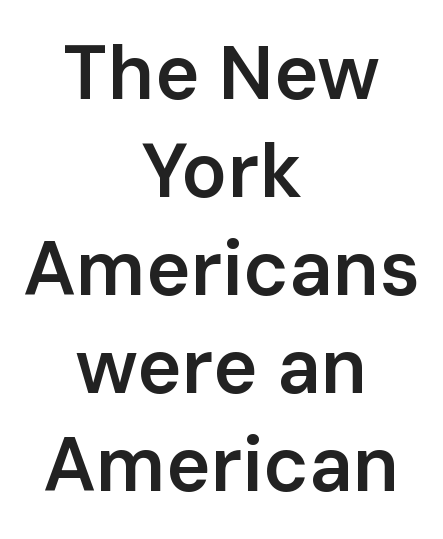
Q: Is the text bold? A: Semi-bold.
Q: Is the text italic (slanted)? A: No, it is upright.
Q: Is the typeface a serif or a sans-serif typeface? A: Sans-serif.
Q: Is the text underlined? A: No.
Q: How is the paragraph aligned? A: Centered.
Q: Is the spacing between letters normal or unusually wide? A: Normal.
Q: Is the spacing between lines tight, normal or loose? A: Normal.
Q: Width (condensed, normal, or wide)? A: Normal.
Q: Stroke contrast? A: Low.
Q: x-height? A: Medium.
Q: Monospaced? A: No.
